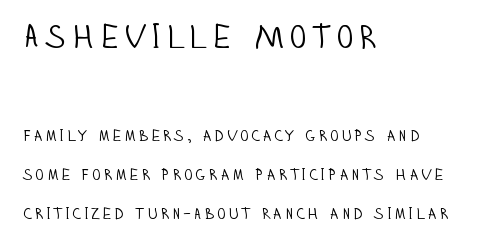
The image shows 33 px light, condensed sans-serif type, upright; set left-aligned, loose line spacing (2.42x), not underlined; the first (top) block is 2.06x larger; low stroke contrast and a large x-height.
